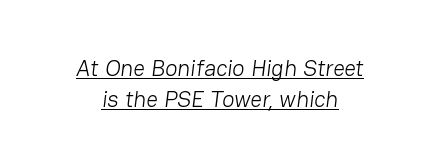
Ink coverage per letter is moderate at most. Check the space under the baseline: a stroke is drawn there. This sample keeps an unexceptional amount of space between lines. This rendering leaves character spacing at its baseline value.
